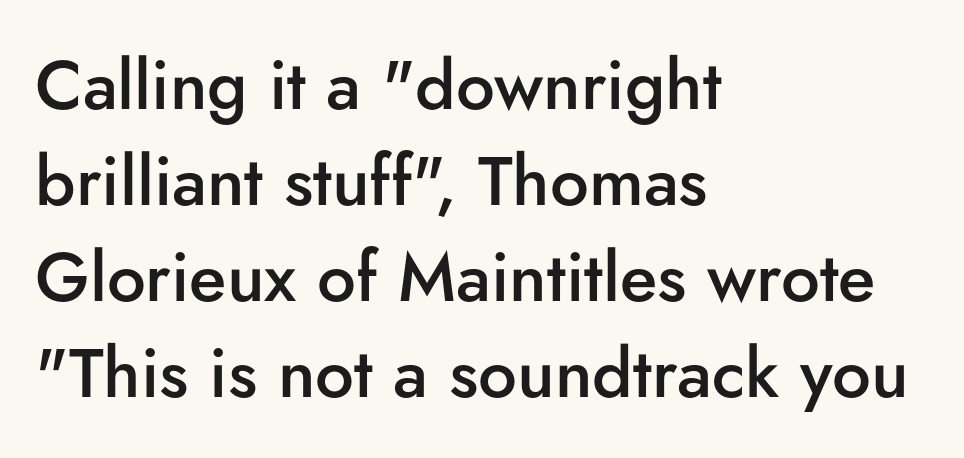
{"serif": "no", "italic": "no", "bold": "semi", "weight": "semibold", "width": "normal", "stroke_contrast": "low", "x_height": "small", "monospaced": "no", "underline": "no", "align": "left", "line_spacing": "normal", "line_spacing_ratio": 1.39, "letter_spacing": "normal", "letter_spacing_em": 0.0, "glyph_px": 69}
